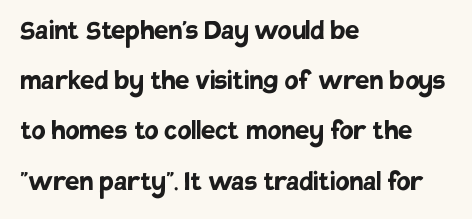
{"serif": "no", "italic": "no", "bold": "yes", "weight": "semibold", "width": "normal", "stroke_contrast": "low", "x_height": "large", "monospaced": "no", "underline": "no", "align": "left", "line_spacing": "normal", "line_spacing_ratio": 1.57, "letter_spacing": "normal", "letter_spacing_em": 0.0, "glyph_px": 32}
